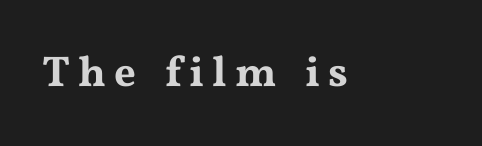
The image shows 43 px wide serif type, upright; set not underlined; medium stroke contrast and a medium x-height.
